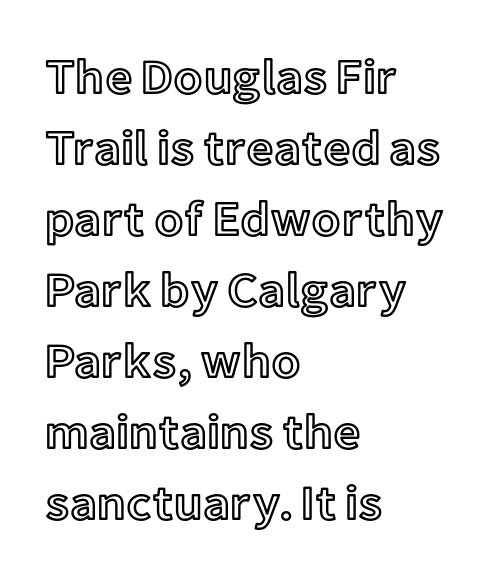
Q: Is the text italic (slanted)? A: No, it is upright.
Q: Is the text underlined? A: No.
Q: How is the paragraph aligned? A: Left-aligned.
Q: Is the spacing between letters normal or unusually wide? A: Normal.
Q: Is the spacing between lines tight, normal or loose? A: Normal.
Q: Width (condensed, normal, or wide)? A: Normal.
Q: x-height? A: Medium.
Q: Monospaced? A: No.
